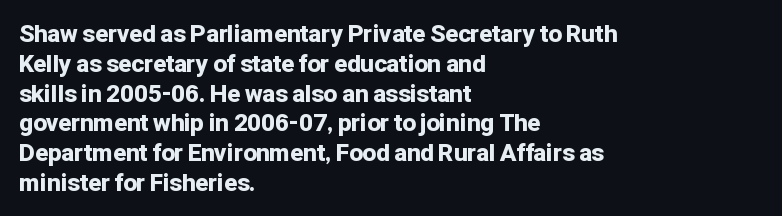
Every character sits straight up, as roman type does. This rendering uses left alignment, leaving the right contour irregular. Letters rest on an invisible, unmarked baseline. The passage shown has conventional tracking throughout. Pretty heavy lettering here — definitely bold.
